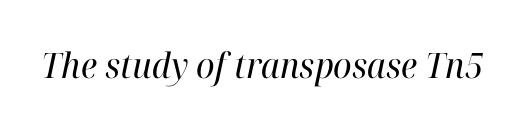
{"serif": "yes", "italic": "yes", "lean": "right", "slant_degrees": 12, "bold": "no", "weight": "regular", "width": "normal", "stroke_contrast": "high", "x_height": "medium", "monospaced": "no", "underline": "no", "letter_spacing": "normal", "letter_spacing_em": 0.0, "glyph_px": 35}
